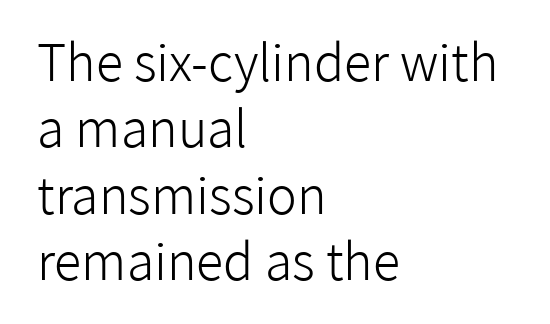
Q: Is the text bold? A: No.
Q: Is the text italic (slanted)? A: No, it is upright.
Q: Is the typeface a serif or a sans-serif typeface? A: Sans-serif.
Q: Is the text underlined? A: No.
Q: How is the paragraph aligned? A: Left-aligned.
Q: Is the spacing between letters normal or unusually wide? A: Normal.
Q: Is the spacing between lines tight, normal or loose? A: Normal.
Q: Width (condensed, normal, or wide)? A: Normal.
Q: Stroke contrast? A: Low.
Q: x-height? A: Medium.
Q: Monospaced? A: No.
